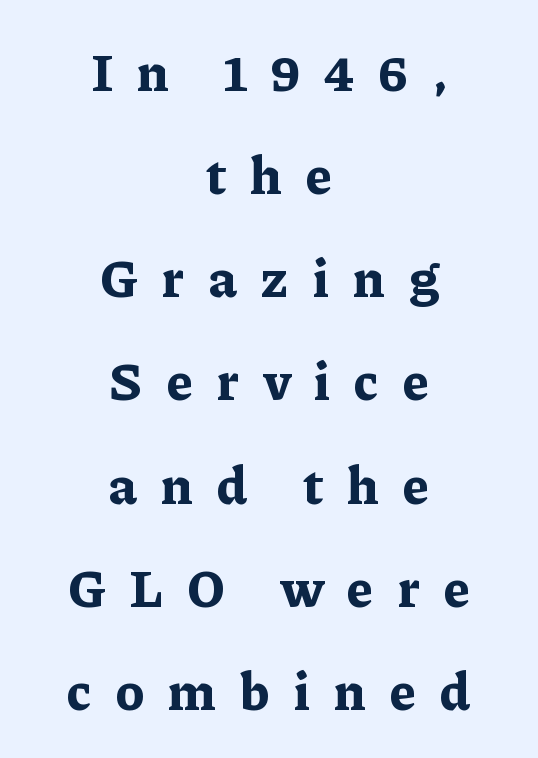
The image shows 54 px bold serif type, upright; set centered, loose line spacing (1.91x), unusually wide letter spacing (+0.45 em), not underlined; low stroke contrast and a medium x-height.
